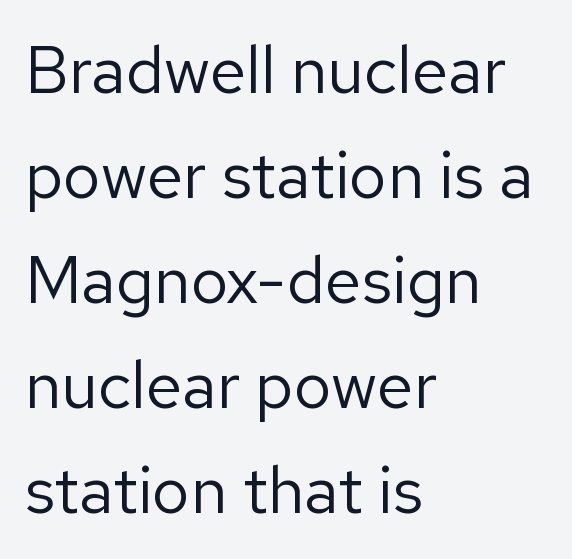
The image shows 66 px regular-weight sans-serif type, upright; set left-aligned, normal line spacing (1.59x), normal letter spacing, not underlined; low stroke contrast and a medium x-height.
